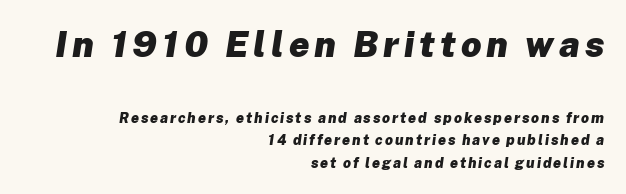
Q: Is the text bold? A: Yes.
Q: Is the text italic (slanted)? A: Yes, it leans right by about 8 degrees.
Q: Is the text underlined? A: No.
Q: How is the paragraph aligned? A: Right-aligned.
Q: Is the spacing between lines tight, normal or loose? A: Normal.
Q: Which block of text is set in a larger size, the first (top) or the second (bottom)? A: The first (top) one.
Q: Width (condensed, normal, or wide)? A: Normal.
Q: Stroke contrast? A: Low.
Q: x-height? A: Medium.
Q: Monospaced? A: No.
